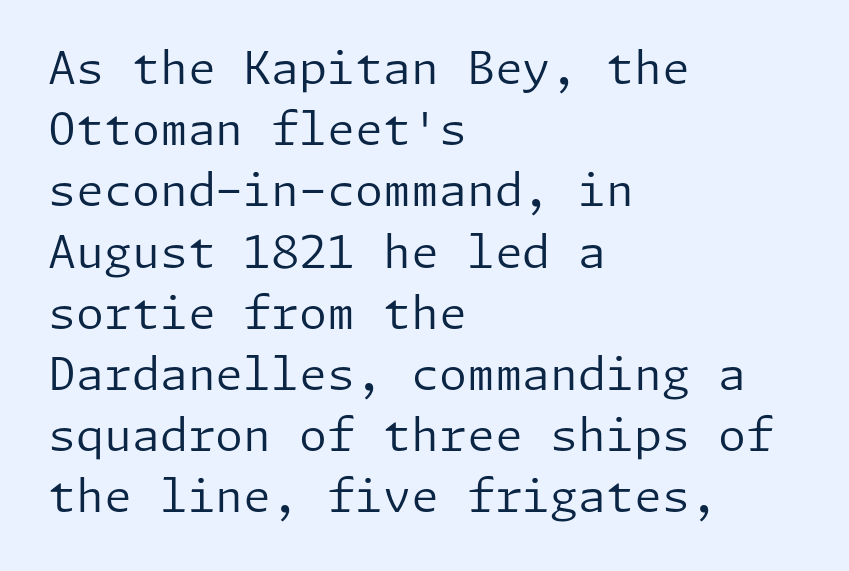
{"serif": "no", "italic": "no", "bold": "no", "weight": "regular", "width": "normal", "stroke_contrast": "low", "x_height": "medium", "underline": "no", "align": "left", "line_spacing": "normal", "line_spacing_ratio": 1.36, "letter_spacing": "normal", "letter_spacing_em": 0.0, "glyph_px": 45}
